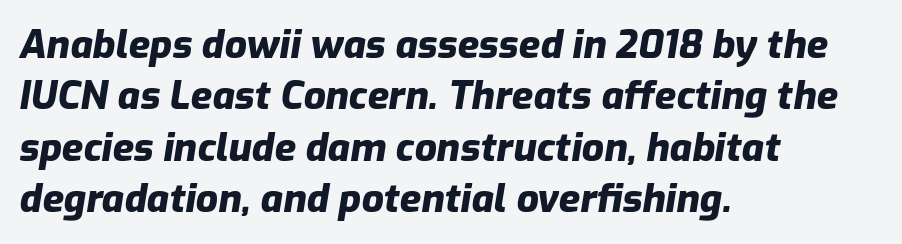
Q: Is the text bold? A: Yes.
Q: Is the text italic (slanted)? A: Yes, it leans right by about 9 degrees.
Q: Is the text underlined? A: No.
Q: How is the paragraph aligned? A: Left-aligned.
Q: Is the spacing between letters normal or unusually wide? A: Normal.
Q: Is the spacing between lines tight, normal or loose? A: Normal.
Q: Width (condensed, normal, or wide)? A: Normal.
Q: Stroke contrast? A: Low.
Q: x-height? A: Medium.
Q: Monospaced? A: No.
